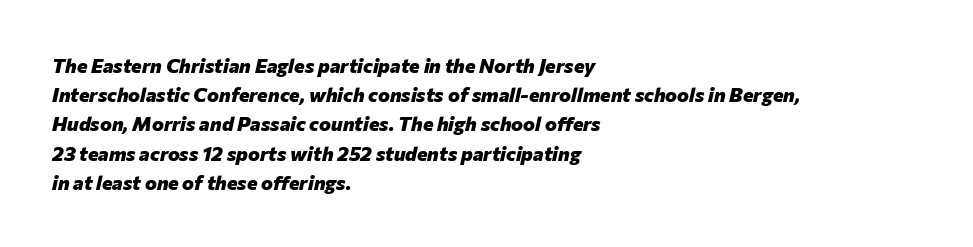
I'd describe the lettering as bold — thick and assertive. The specimen reads as italic at a glance. The words here are not underlined. Honestly, the row spacing looks completely unremarkable.
